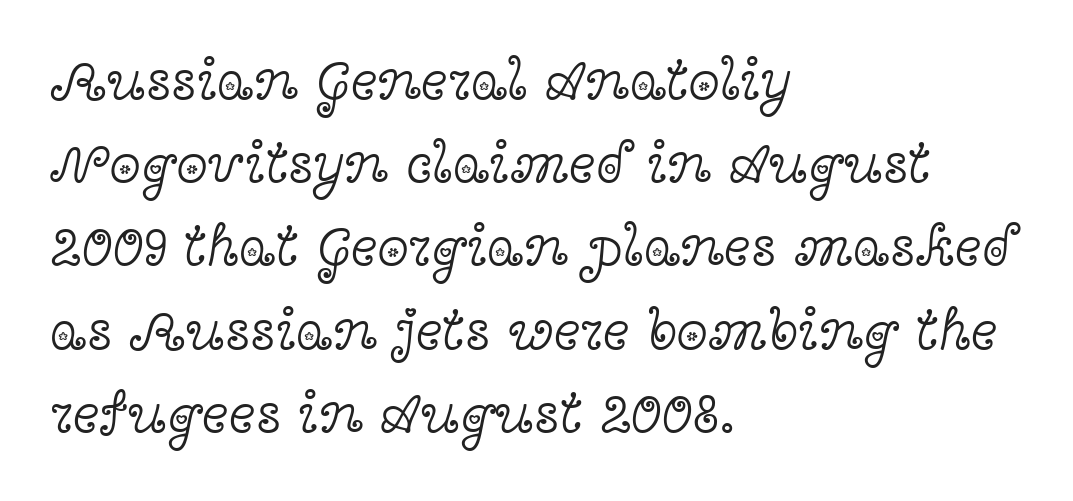
The image shows 57 px light, wide serif type; set left-aligned, normal line spacing (1.46x), normal letter spacing, not underlined; a medium x-height.
